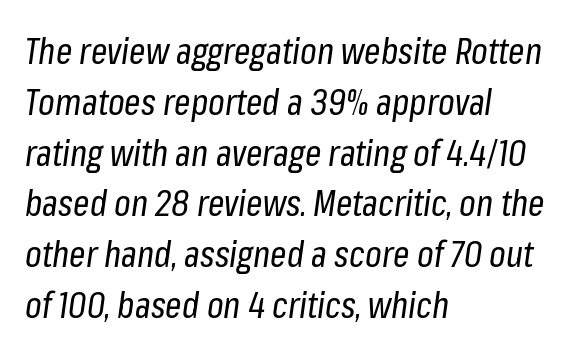
The words here are not underlined. Weight: in the light-to-regular range. In terms of letterspacing, this is plain default setting. This sample uses an oblique cut, with every glyph tilted off the vertical.
